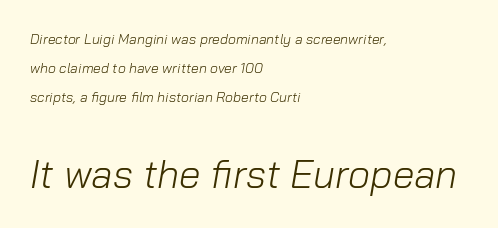
Q: Is the text bold? A: No.
Q: Is the text italic (slanted)? A: Yes, it leans right by about 10 degrees.
Q: Is the text underlined? A: No.
Q: How is the paragraph aligned? A: Left-aligned.
Q: Is the spacing between letters normal or unusually wide? A: Normal.
Q: Is the spacing between lines tight, normal or loose? A: Loose.
Q: Which block of text is set in a larger size, the first (top) or the second (bottom)? A: The second (bottom) one.
Q: Width (condensed, normal, or wide)? A: Normal.
Q: Stroke contrast? A: Low.
Q: x-height? A: Medium.
Q: Monospaced? A: No.
